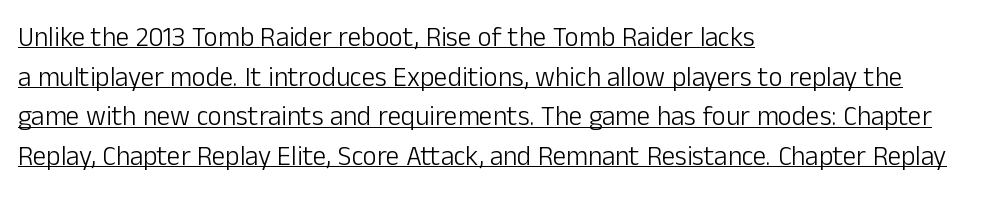
{"italic": "no", "bold": "no", "underline": "yes", "align": "left", "line_spacing": "normal", "line_spacing_ratio": 1.47, "letter_spacing": "normal", "letter_spacing_em": 0.0, "glyph_px": 27}
